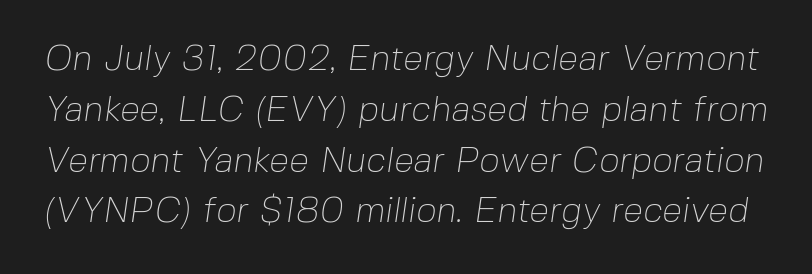
The image shows 36 px thin sans-serif type; set normal line spacing (1.41x), normal letter spacing, not underlined; low stroke contrast and a medium x-height.
